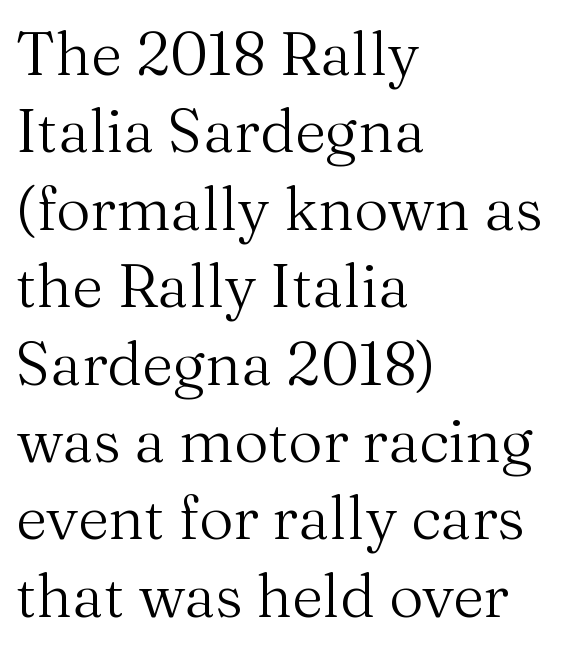
Observe the ordinary spacing: letters are neighbours, not strangers. Do the letters lean? They stand straight. Looks like regular typesetting: each glyph gets only the width it needs. Short and long lines alike share a common starting point at left. The face used here is seriffed, in the tradition of book romans.
